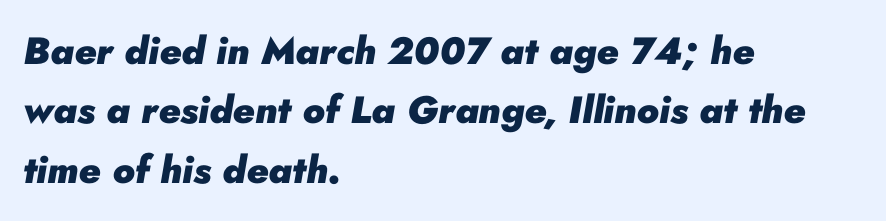
One glance says typical: line gaps are just what's usual. The lettering tilts uniformly, giving the passage an italic look. A full-strength bold gives these letters their thick strokes. The gaps between neighbouring characters are ordinary and unremarkable.
